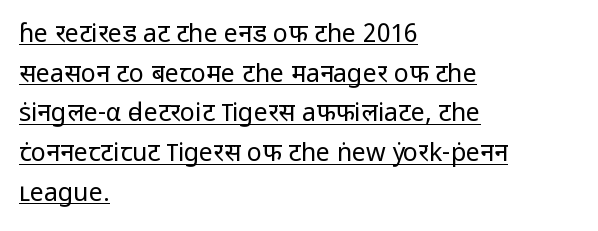
Teacher's note: observe the even left margin — that is flush-left alignment. Notice how a bar underscores the lettering throughout. Is there any slant? The stems are plumb. The rendering keeps characters at their native spacing. If you measured baseline to baseline, you'd find a middling distance.
